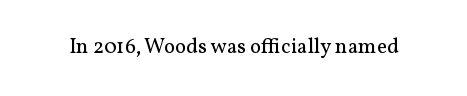
Q: Is the text bold? A: No.
Q: Is the text italic (slanted)? A: No, it is upright.
Q: Is the text underlined? A: No.
Q: Is the spacing between letters normal or unusually wide? A: Normal.
